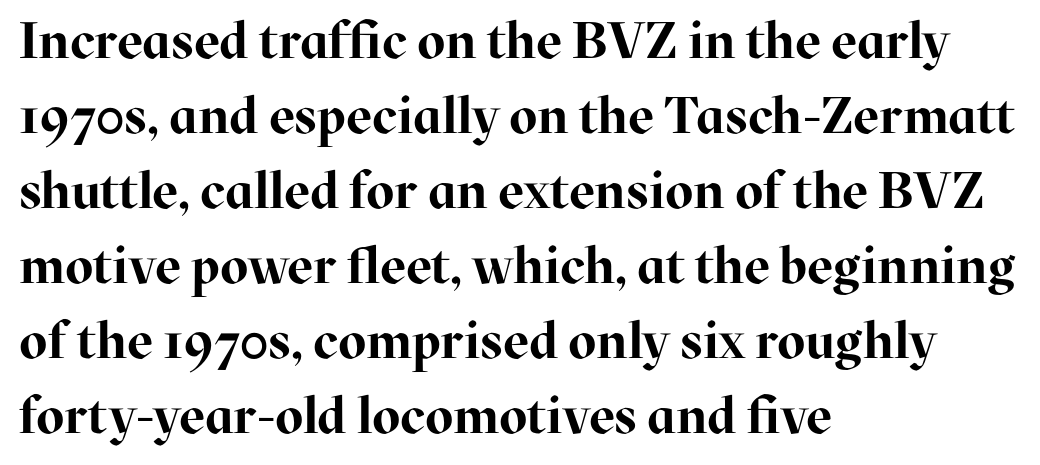
The tracking reads as untouched default to a designer's eye. This is heavy type, rendered in bold. This is serif lettering, the kind often seen in printed books. Here the designer chose a conventional face with non-uniform glyph widths. Descender tails drop into unmarked territory.
